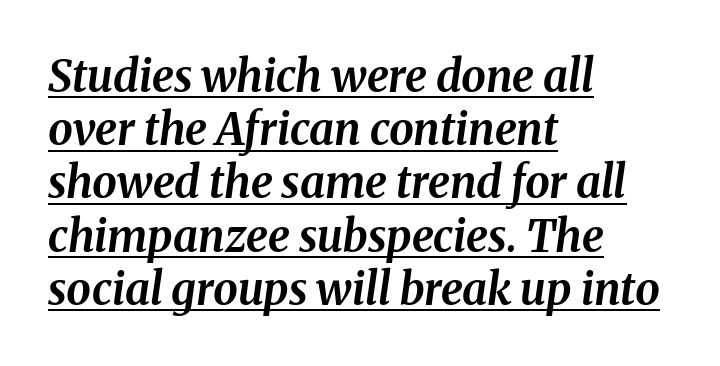
The image shows 44 px bold type, italic (leaning right); set left-aligned, line spacing 1.21x, normal letter spacing, underlined; medium stroke contrast and a medium x-height.
